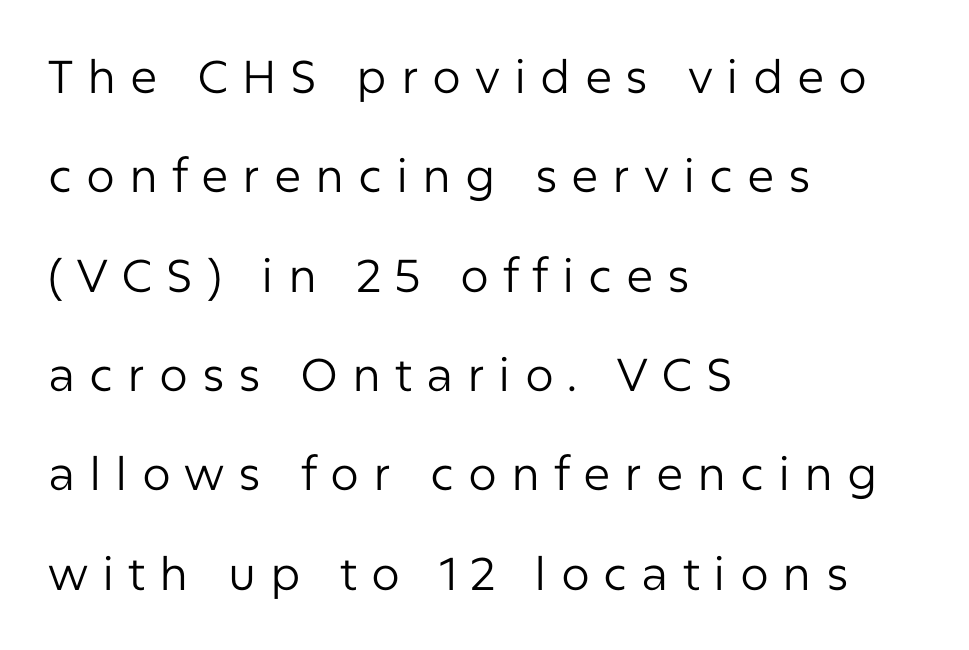
Each letter's strokes conclude bluntly, with no projecting serifs. Ink coverage per letter is moderate at most. Looks like regular typesetting: each glyph gets only the width it needs. Loose tracking; the words dissolve into strings of separated letters.
